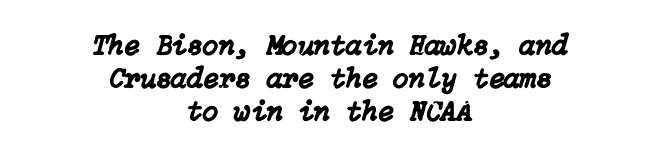
The image shows 29 px text type, italic (leaning right); set centered, tight line spacing (1.14x), normal letter spacing, not underlined; low stroke contrast and a medium x-height.
